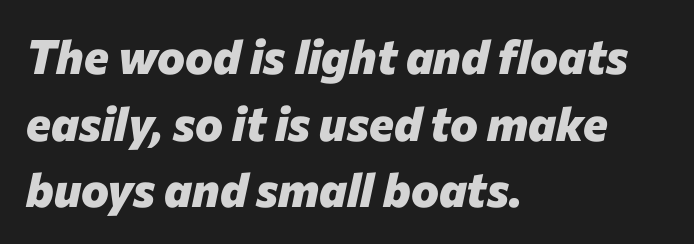
A typesetter would call this proportional, since set widths differ per character. Descenders are the only things crossing below the line. These lines keep a tight, regular rhythm from letter to letter. Alignment: flush left.
